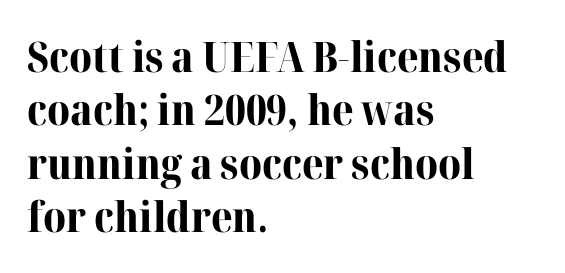
Q: Is the text bold? A: Yes.
Q: Is the text italic (slanted)? A: No, it is upright.
Q: Is the typeface a serif or a sans-serif typeface? A: Serif.
Q: Is the text underlined? A: No.
Q: How is the paragraph aligned? A: Left-aligned.
Q: Is the spacing between letters normal or unusually wide? A: Normal.
Q: Is the spacing between lines tight, normal or loose? A: Normal.
Q: Width (condensed, normal, or wide)? A: Normal.
Q: Stroke contrast? A: High.
Q: x-height? A: Medium.
Q: Monospaced? A: No.
